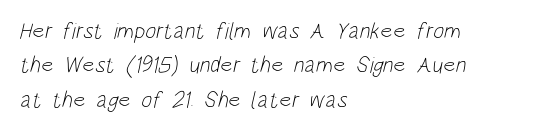
The image shows 23 px text type; set left-aligned, normal line spacing (1.49x), normal letter spacing, not underlined.
